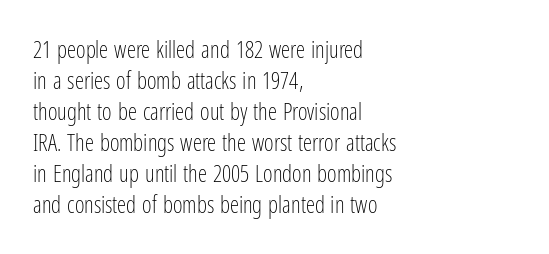
Q: Is the text bold? A: No.
Q: Is the text italic (slanted)? A: No, it is upright.
Q: Is the text underlined? A: No.
Q: How is the paragraph aligned? A: Left-aligned.
Q: Is the spacing between letters normal or unusually wide? A: Normal.
Q: Is the spacing between lines tight, normal or loose? A: Normal.
